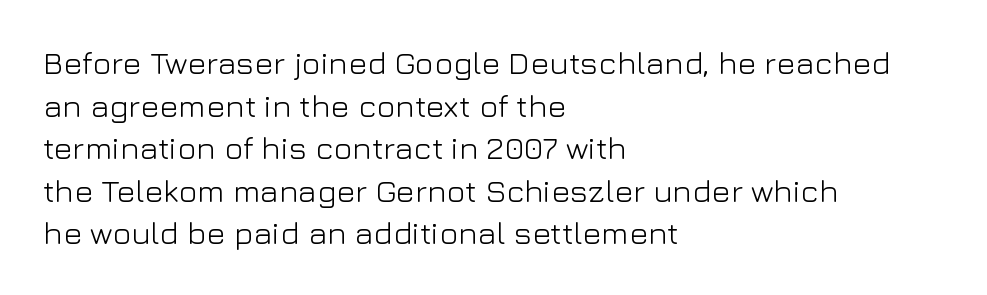
Underlining? Definitely not there. Visually the block forms a straight wall on the left and a jagged coastline on the right. Proportional: the letters do not fall into vertical columns. Horizontal bands of white between lines are of average thickness.
